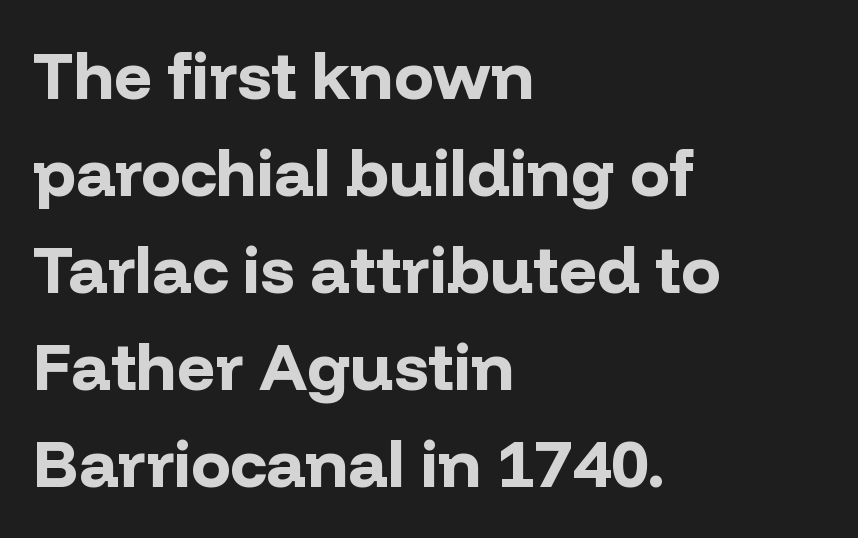
Characters remain perfectly vertical along every line. Heavy, bold letterforms. Unmarked baselines from the first word to the last. Each letter keeps its own natural width here, so spacing adapts to shape.
